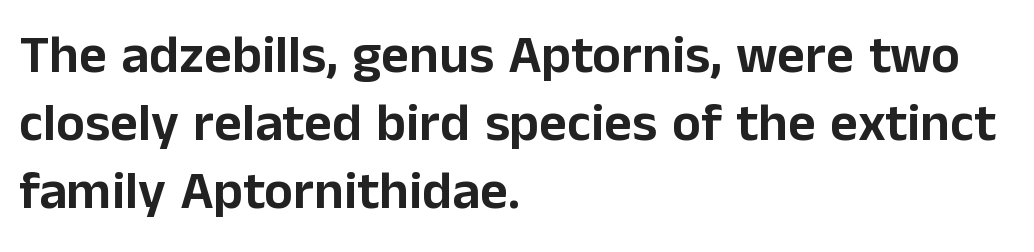
Q: Is the text italic (slanted)? A: No, it is upright.
Q: Is the typeface a serif or a sans-serif typeface? A: Sans-serif.
Q: Is the text underlined? A: No.
Q: How is the paragraph aligned? A: Left-aligned.
Q: Is the spacing between letters normal or unusually wide? A: Normal.
Q: Is the spacing between lines tight, normal or loose? A: Normal.
Q: Width (condensed, normal, or wide)? A: Normal.
Q: Stroke contrast? A: Low.
Q: x-height? A: Medium.
Q: Monospaced? A: No.
